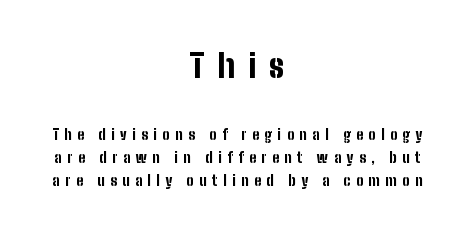
Regarding serifs, this sample does without them. Designer's note — italics off, roman on. Every letter is thick-stroked: bold, no question. Only glyphs here, with clear space below each row.
